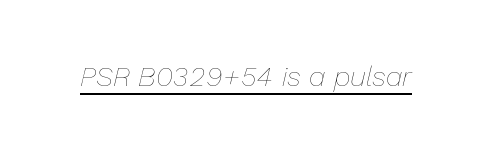
Q: Is the text bold? A: No.
Q: Is the text italic (slanted)? A: Yes, it leans right by about 13 degrees.
Q: Is the text underlined? A: Yes.
Q: Is the spacing between letters normal or unusually wide? A: Normal.
Q: Width (condensed, normal, or wide)? A: Normal.
Q: Stroke contrast? A: Low.
Q: x-height? A: Medium.
Q: Monospaced? A: No.
